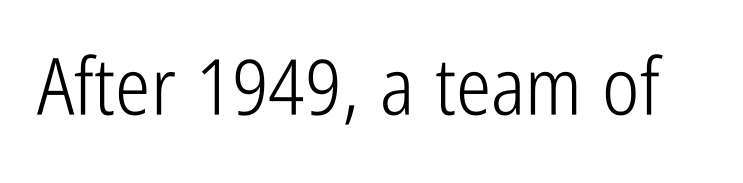
Q: Is the text bold? A: No.
Q: Is the text italic (slanted)? A: No, it is upright.
Q: Is the typeface a serif or a sans-serif typeface? A: Sans-serif.
Q: Is the text underlined? A: No.
Q: Is the spacing between letters normal or unusually wide? A: Normal.
Q: Width (condensed, normal, or wide)? A: Condensed.
Q: Stroke contrast? A: Low.
Q: x-height? A: Medium.
Q: Monospaced? A: No.
